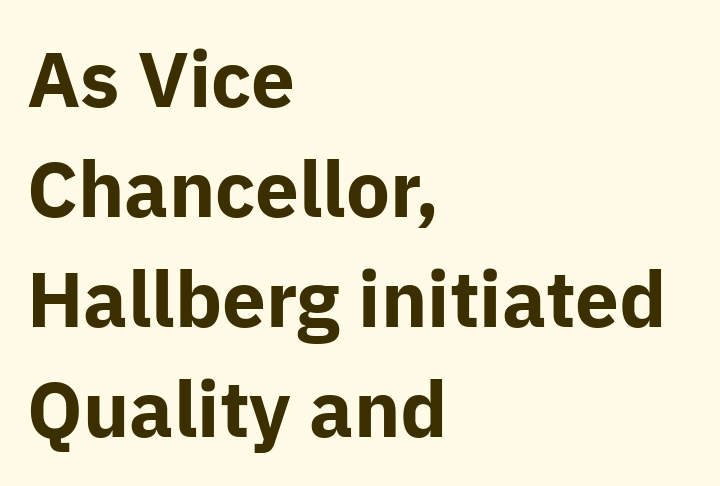
Q: Is the text bold? A: Yes.
Q: Is the text italic (slanted)? A: No, it is upright.
Q: Is the typeface a serif or a sans-serif typeface? A: Sans-serif.
Q: Is the text underlined? A: No.
Q: How is the paragraph aligned? A: Left-aligned.
Q: Is the spacing between letters normal or unusually wide? A: Normal.
Q: Is the spacing between lines tight, normal or loose? A: Normal.
Q: Width (condensed, normal, or wide)? A: Normal.
Q: Stroke contrast? A: Low.
Q: x-height? A: Medium.
Q: Monospaced? A: No.
